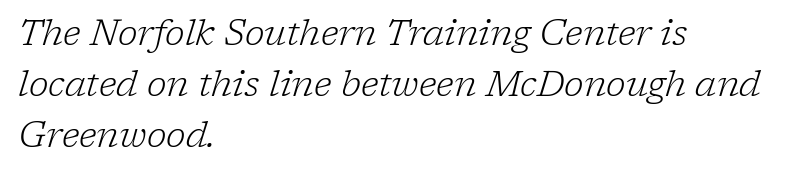
Weight: regular or lighter. These lines were composed using italics. Descender tails drop into unmarked territory. Proportional: the letters do not fall into vertical columns. Each line starts at the same left margin while the right side varies. Type style note: has serifs.
